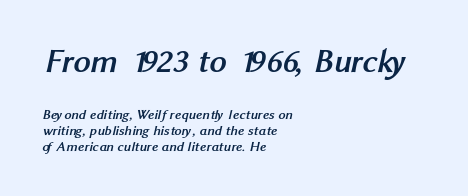
This is sans-serif lettering, the kind often seen on screens and signage. Is the letter spacing exaggerated? No — it looks like the ordinary default. Of the two passages, the one on top uses the larger point size. Note the varied advance widths — an 'i' is clearly narrower than an 'm'.
